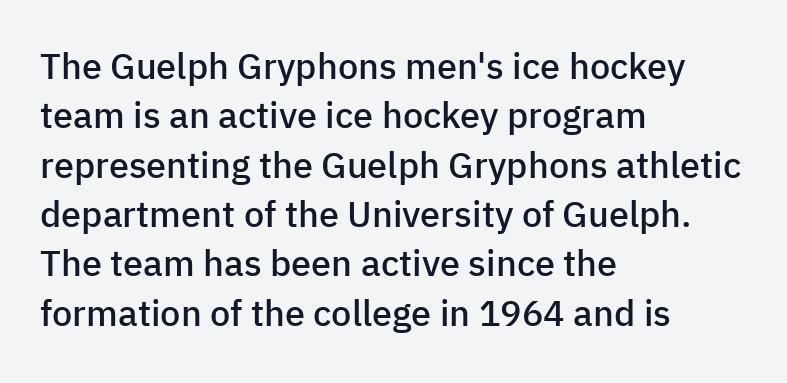
{"serif": "no", "italic": "no", "bold": "semi", "weight": "semibold", "width": "normal", "stroke_contrast": "low", "x_height": "medium", "monospaced": "no", "underline": "no", "align": "left", "line_spacing": "normal", "line_spacing_ratio": 1.37, "letter_spacing": "normal", "letter_spacing_em": 0.0, "glyph_px": 36}
